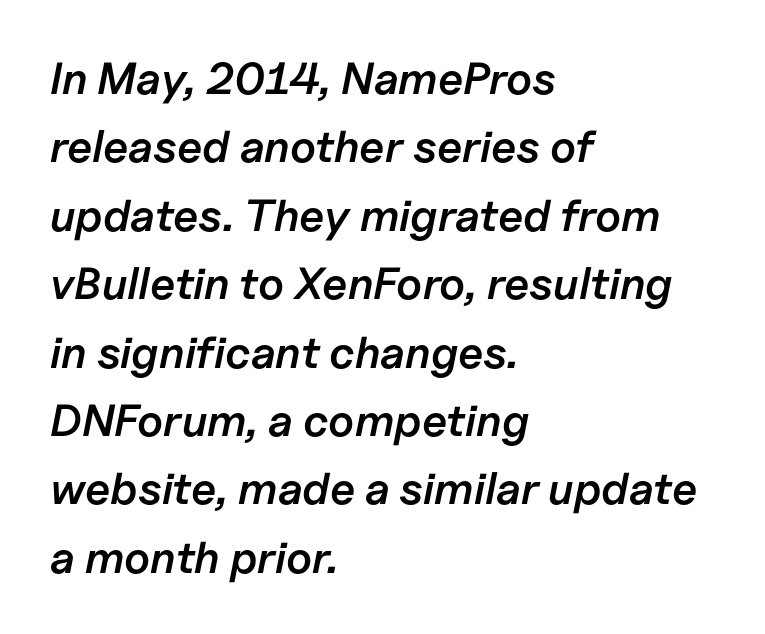
{"italic": "yes", "lean": "right", "slant_degrees": 11, "bold": "semi", "weight": "semibold", "width": "normal", "stroke_contrast": "low", "x_height": "medium", "monospaced": "no", "underline": "no", "align": "left", "line_spacing": "normal", "line_spacing_ratio": 1.52, "letter_spacing": "normal", "letter_spacing_em": 0.0, "glyph_px": 45}
